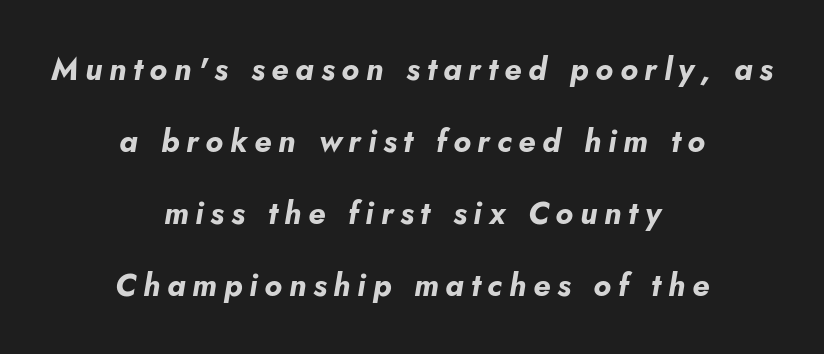
{"italic": "yes", "lean": "right", "slant_degrees": 5, "bold": "yes", "weight": "bold", "width": "normal", "stroke_contrast": "low", "x_height": "small", "monospaced": "no", "underline": "no", "align": "center", "line_spacing": "loose", "line_spacing_ratio": 2.32, "letter_spacing": "wide", "letter_spacing_em": 0.22, "glyph_px": 31}
